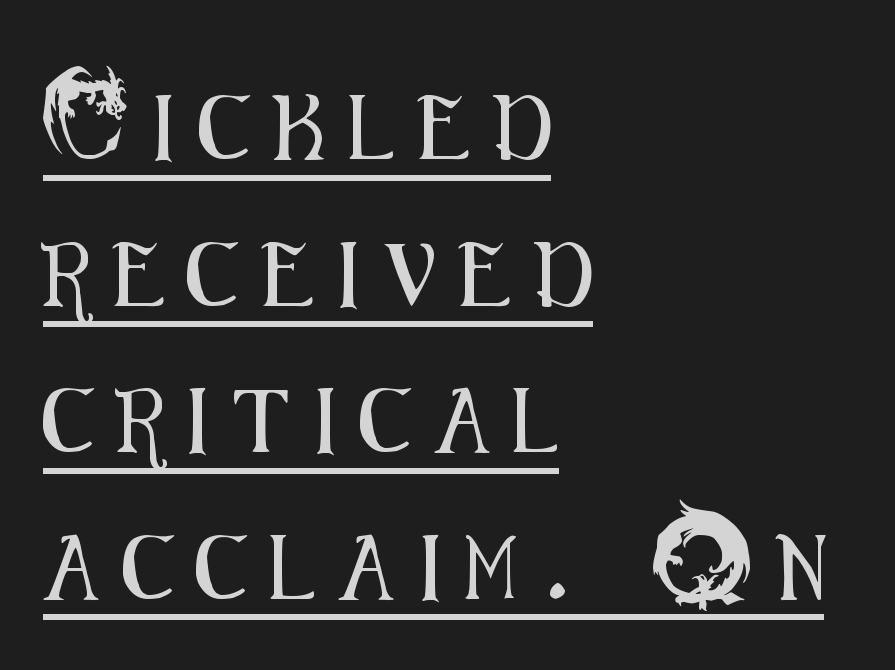
Q: Is the text italic (slanted)? A: No, it is upright.
Q: Is the typeface a serif or a sans-serif typeface? A: Sans-serif.
Q: Is the text underlined? A: Yes.
Q: How is the paragraph aligned? A: Left-aligned.
Q: Is the spacing between letters normal or unusually wide? A: Unusually wide.
Q: Is the spacing between lines tight, normal or loose? A: Loose.
Q: Width (condensed, normal, or wide)? A: Condensed.
Q: Stroke contrast? A: Medium.
Q: x-height? A: Small.
Q: Monospaced? A: No.
